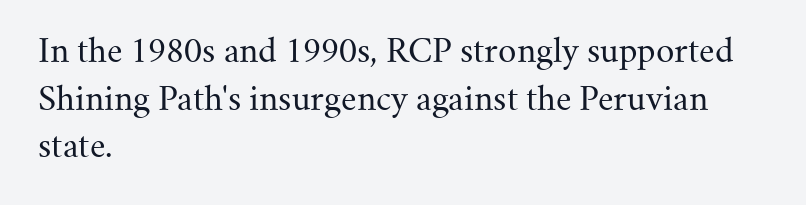
The designer left line spacing at the default. Compared with a centered layout, this one pins lines to the left instead. The passage shown is not underscored anywhere. This is roman type, the default non-slanted kind. Each letter keeps its own natural width here, so spacing adapts to shape.
